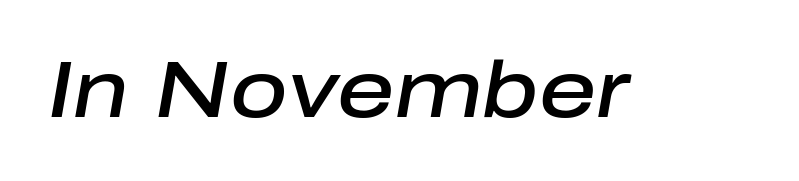
The image shows 79 px semibold type, italic (leaning right); set normal letter spacing, not underlined; low stroke contrast and a medium x-height.
